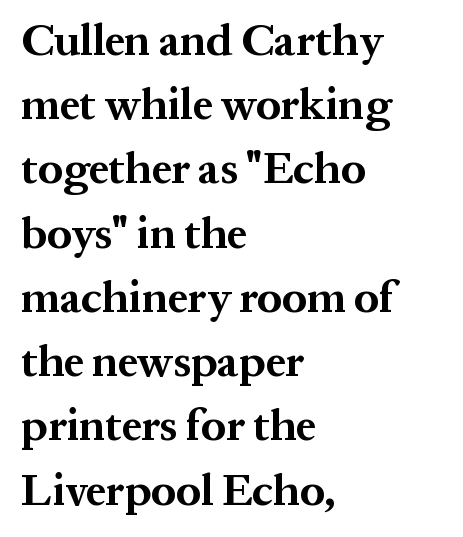
{"serif": "yes", "italic": "no", "bold": "yes", "weight": "bold", "width": "normal", "stroke_contrast": "medium", "x_height": "medium", "monospaced": "no", "underline": "no", "align": "left", "line_spacing": "normal", "line_spacing_ratio": 1.46, "letter_spacing": "normal", "letter_spacing_em": 0.0, "glyph_px": 44}
